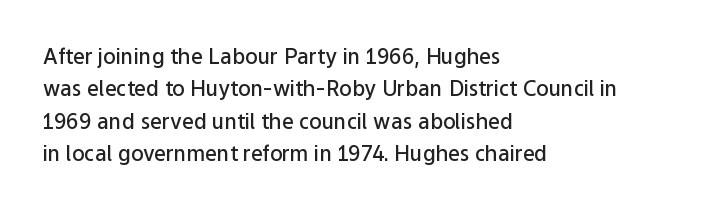
Italic? Not at all — the glyphs are vertical. Visually the block forms a straight wall on the left and a jagged coastline on the right. The horizontal fit of the characters is conventional and even. No word sits above an underline.
